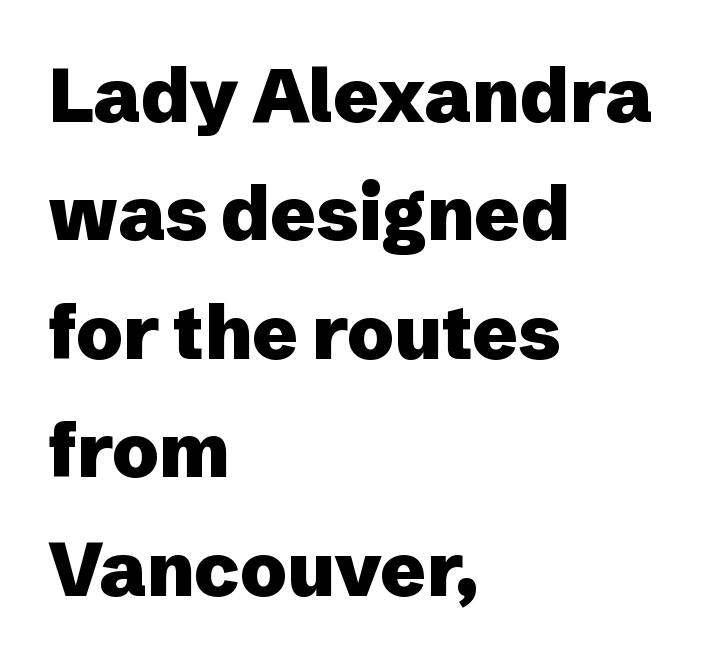
Q: Is the text bold? A: Yes.
Q: Is the text italic (slanted)? A: No, it is upright.
Q: Is the typeface a serif or a sans-serif typeface? A: Sans-serif.
Q: Is the text underlined? A: No.
Q: How is the paragraph aligned? A: Left-aligned.
Q: Is the spacing between letters normal or unusually wide? A: Normal.
Q: Is the spacing between lines tight, normal or loose? A: Normal.
Q: Width (condensed, normal, or wide)? A: Normal.
Q: Stroke contrast? A: Low.
Q: x-height? A: Medium.
Q: Monospaced? A: No.
